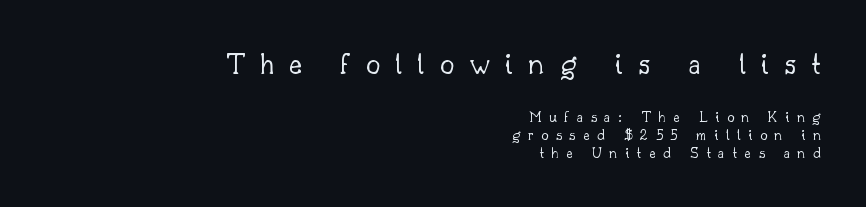
Q: Is the text bold? A: No.
Q: Is the text italic (slanted)? A: No, it is upright.
Q: Is the text underlined? A: No.
Q: How is the paragraph aligned? A: Right-aligned.
Q: Is the spacing between letters normal or unusually wide? A: Unusually wide.
Q: Is the spacing between lines tight, normal or loose? A: Tight.
Q: Which block of text is set in a larger size, the first (top) or the second (bottom)? A: The first (top) one.
Q: Width (condensed, normal, or wide)? A: Normal.
Q: Stroke contrast? A: Low.
Q: x-height? A: Small.
Q: Monospaced? A: No.
